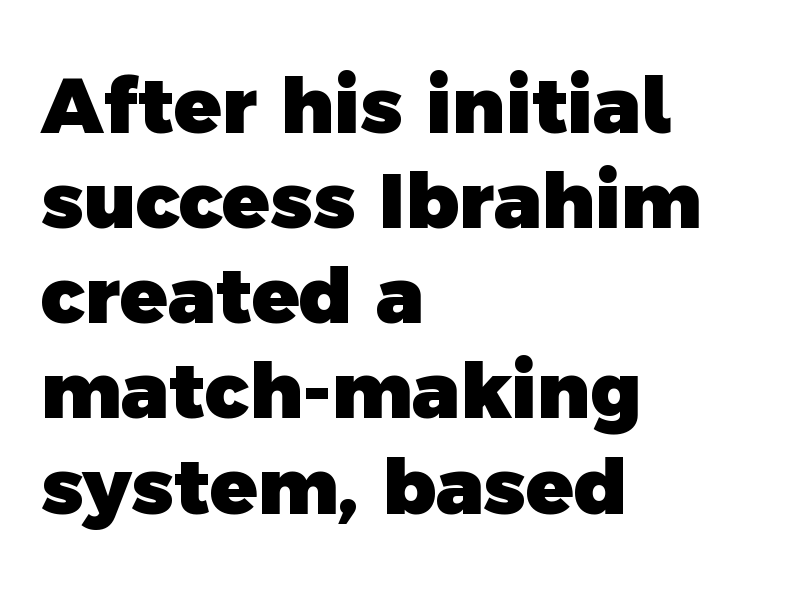
Visually the block forms a straight wall on the left and a jagged coastline on the right. Tracking here is standard; glyphs follow each other at the usual distance. This sample has the flowing, uneven cadence of proportional lettering. Check where the strokes stop: nothing finishes them off — pure sans. These words are printed bold, with thick strokes throughout.
